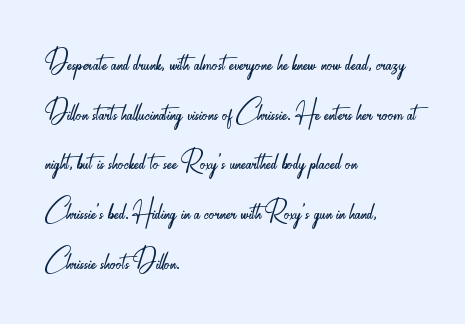
Q: Is the text bold? A: No.
Q: Is the text italic (slanted)? A: Yes.
Q: Is the typeface a serif or a sans-serif typeface? A: Sans-serif.
Q: Is the text underlined? A: No.
Q: How is the paragraph aligned? A: Left-aligned.
Q: Is the spacing between letters normal or unusually wide? A: Normal.
Q: Is the spacing between lines tight, normal or loose? A: Normal.
Q: Width (condensed, normal, or wide)? A: Condensed.
Q: Stroke contrast? A: Low.
Q: x-height? A: Small.
Q: Monospaced? A: No.
